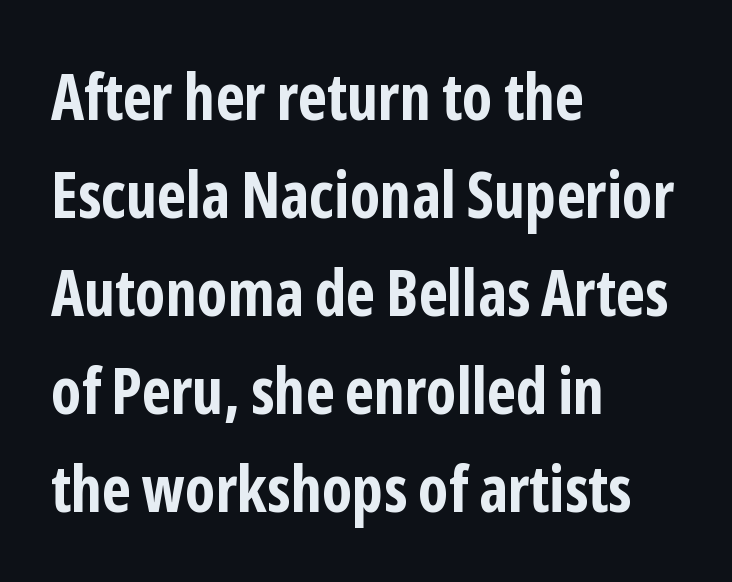
{"serif": "no", "italic": "no", "bold": "yes", "weight": "bold", "width": "condensed", "stroke_contrast": "low", "x_height": "medium", "monospaced": "no", "underline": "no", "align": "left", "line_spacing": "normal", "line_spacing_ratio": 1.53, "letter_spacing": "normal", "letter_spacing_em": 0.0, "glyph_px": 64}
